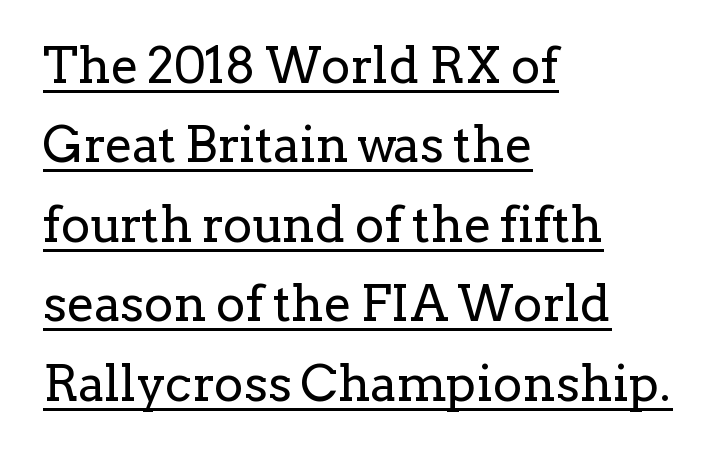
{"serif": "yes", "italic": "no", "bold": "no", "weight": "regular", "width": "normal", "stroke_contrast": "low", "x_height": "medium", "monospaced": "no", "underline": "yes", "align": "left", "line_spacing": "normal", "line_spacing_ratio": 1.59, "letter_spacing": "normal", "letter_spacing_em": 0.0, "glyph_px": 50}
